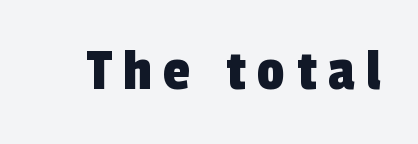
{"serif": "no", "width": "condensed", "x_height": "medium", "monospaced": "no", "underline": "no", "glyph_px": 61}
